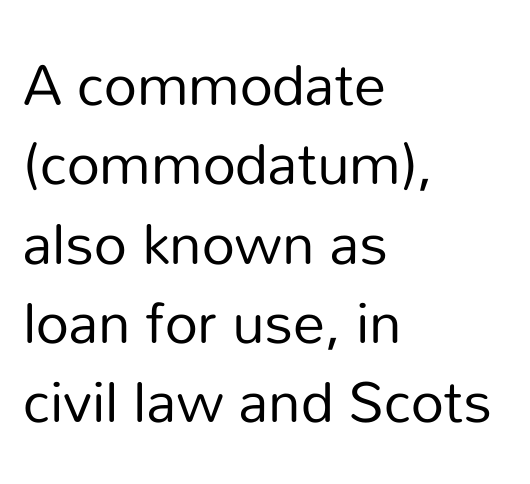
Stroke terminals: plain, sans-serif. Clear beneath every line of the passage. The letters stand upright; this is a roman face. Look at the tracking — it's just the regular setting, nothing added.
